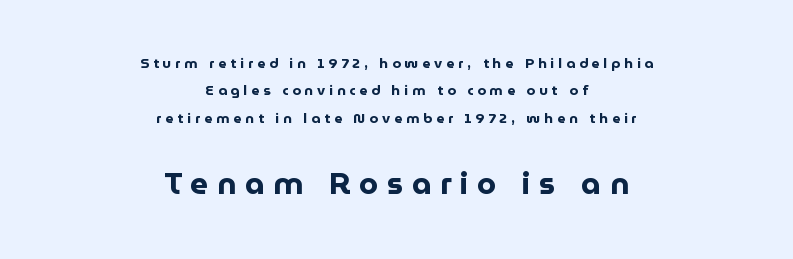
There is plenty of visible air inserted between adjacent glyphs. Casual observation: everything's sitting right in the middle. Serifs: no, the terminals of the letterforms are clean. The block sitting lower on the canvas is the one with enlarged characters. You could not count columns in this text — the font is proportionally spaced. The lettering holds an erect, upright posture throughout.
